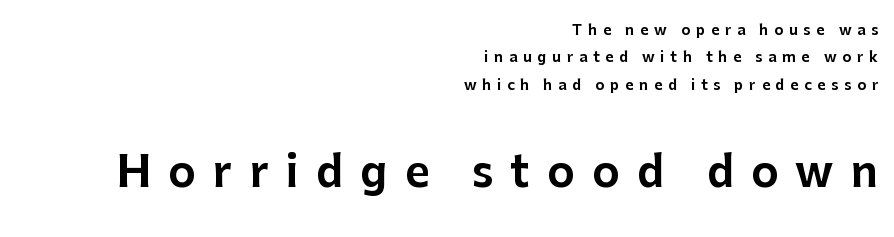
Q: Is the text italic (slanted)? A: No, it is upright.
Q: Is the typeface a serif or a sans-serif typeface? A: Sans-serif.
Q: Is the text underlined? A: No.
Q: How is the paragraph aligned? A: Right-aligned.
Q: Is the spacing between letters normal or unusually wide? A: Unusually wide.
Q: Is the spacing between lines tight, normal or loose? A: Loose.
Q: Which block of text is set in a larger size, the first (top) or the second (bottom)? A: The second (bottom) one.
Q: Width (condensed, normal, or wide)? A: Normal.
Q: Stroke contrast? A: Low.
Q: x-height? A: Medium.
Q: Monospaced? A: No.
